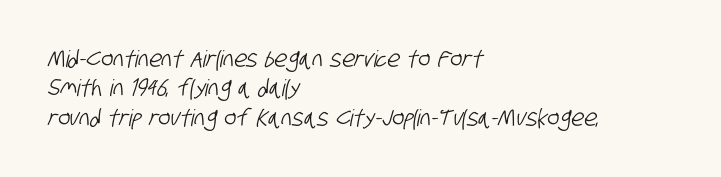
The image shows 23 px text type; set left-aligned, normal line spacing (1.28x), normal letter spacing, not underlined.
